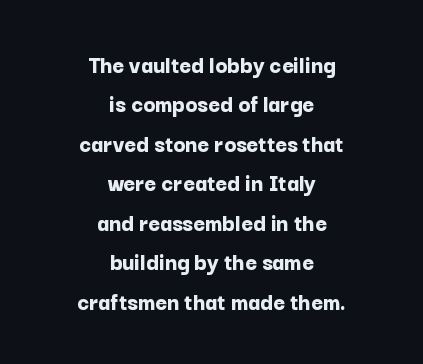
{"italic": "no", "bold": "yes", "underline": "no", "align": "center", "line_spacing": "normal", "line_spacing_ratio": 1.58, "letter_spacing": "normal", "letter_spacing_em": 0.0, "glyph_px": 25}
